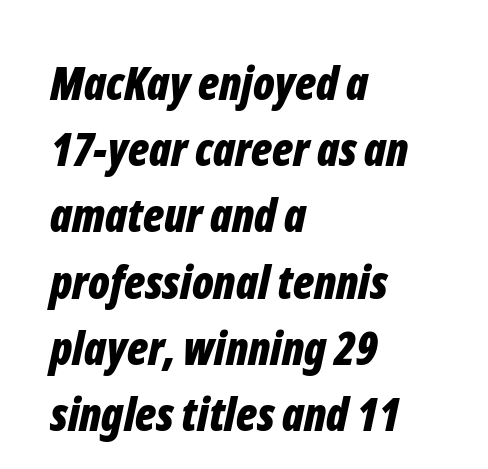
Regarding leading, the lines here are spaced in the standard way. Just letters on the line, the space beneath them empty. Think of a printed novel: that variable character pitch is what you see here. Typeset ragged right — the left edge is the straight one. Spacing between characters is what you'd get straight out of the box. The axis of the letterforms is tilted away from vertical.
